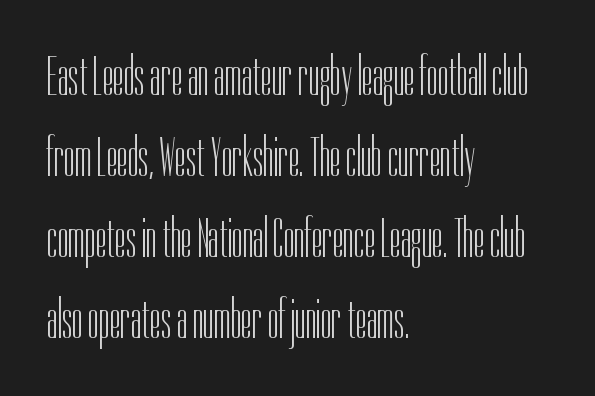
The zone under the glyphs is completely vacant. Is the type heavy? It reads as light-to-regular instead. The typeface chosen for these lines omits serifs. Tall strokes in this sample are plumb rather than angled. Visually the block forms a straight wall on the left and a jagged coastline on the right. Rows of type keep a routine distance in the vertical direction.
